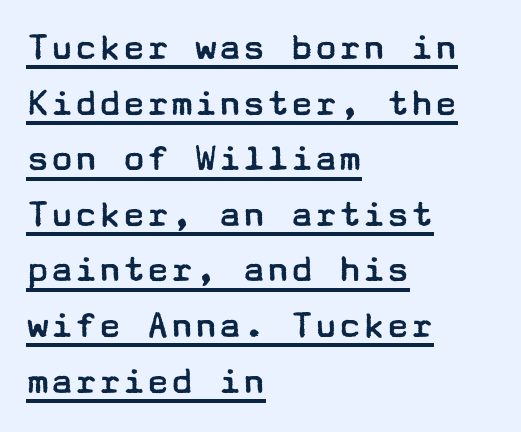
The image shows 40 px regular-weight, wide sans-serif type, upright; set left-aligned, normal line spacing (1.39x), normal letter spacing, underlined; low stroke contrast and a medium x-height.
